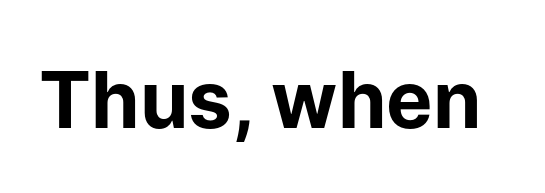
Q: Is the text bold? A: Yes.
Q: Is the text italic (slanted)? A: No, it is upright.
Q: Is the typeface a serif or a sans-serif typeface? A: Sans-serif.
Q: Is the text underlined? A: No.
Q: Is the spacing between letters normal or unusually wide? A: Normal.
Q: Width (condensed, normal, or wide)? A: Normal.
Q: Stroke contrast? A: Low.
Q: x-height? A: Medium.
Q: Monospaced? A: No.
